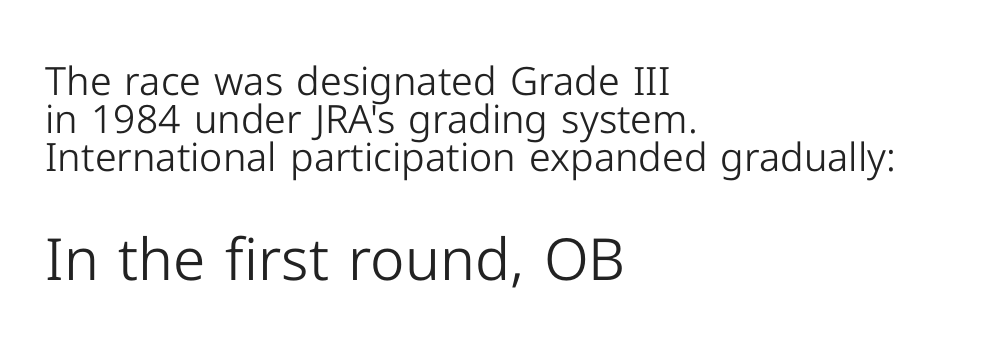
The image shows 58 px light sans-serif type, upright; set left-aligned, tight line spacing (0.97x), normal letter spacing, not underlined; the second (bottom) block is 1.49x larger; low stroke contrast and a medium x-height.
